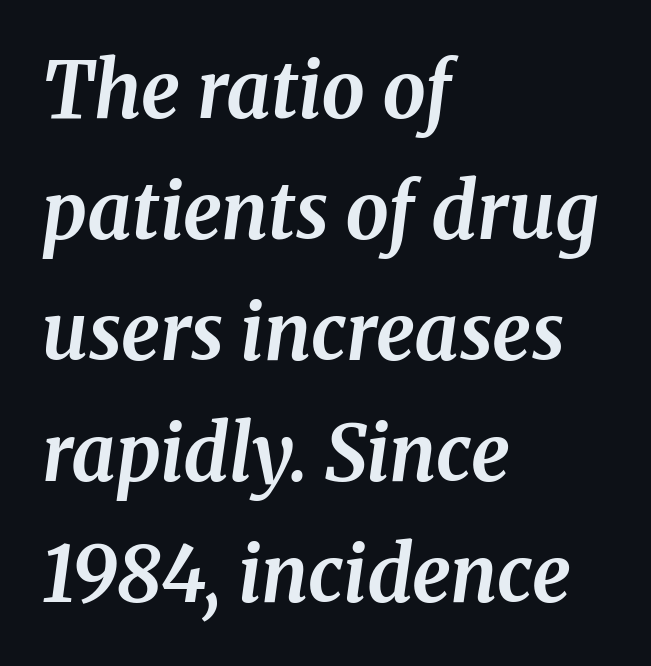
{"serif": "yes", "italic": "yes", "lean": "right", "slant_degrees": 8, "bold": "yes", "weight": "bold", "width": "normal", "stroke_contrast": "medium", "x_height": "medium", "monospaced": "no", "underline": "no", "align": "left", "line_spacing": "normal", "line_spacing_ratio": 1.57, "letter_spacing": "normal", "letter_spacing_em": 0.0, "glyph_px": 77}
